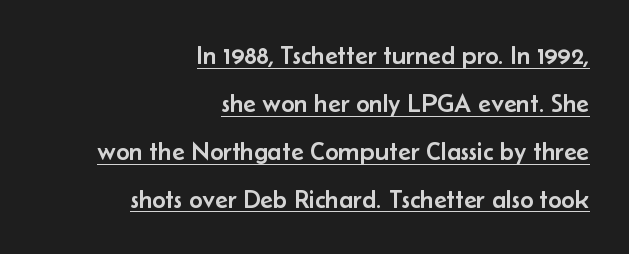
The image shows 26 px text type, upright; set right-aligned, line spacing 1.84x, normal letter spacing, underlined.
